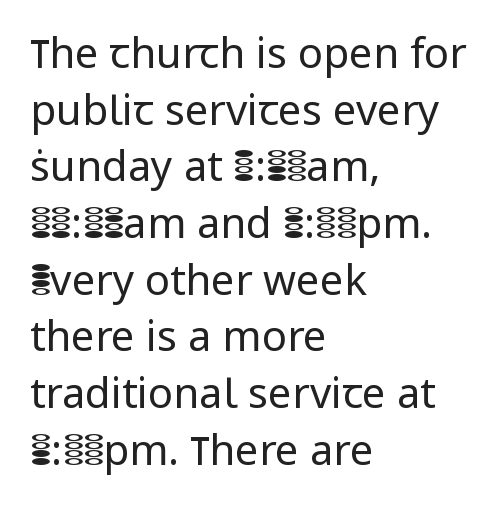
These glyphs show unthickened strokes, regular width or finer. Regarding serifs, this sample does without them. The passage shown is typed in a proportional face where columns would drift. Italic? Not at all — the glyphs are vertical. Glance below the letters and you will spot only blank space. Horizontal bands of white between lines are of average thickness.
